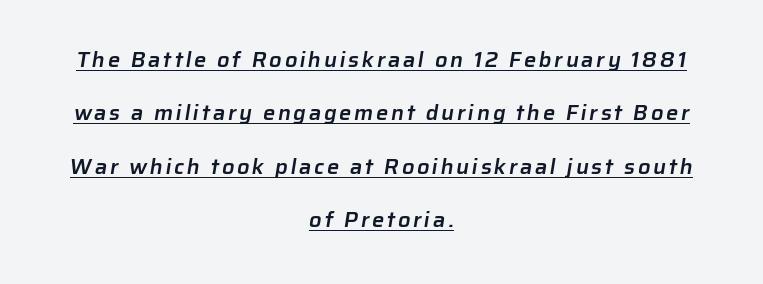
The image shows 22 px text type; set centered, loose line spacing (2.43x), underlined.
